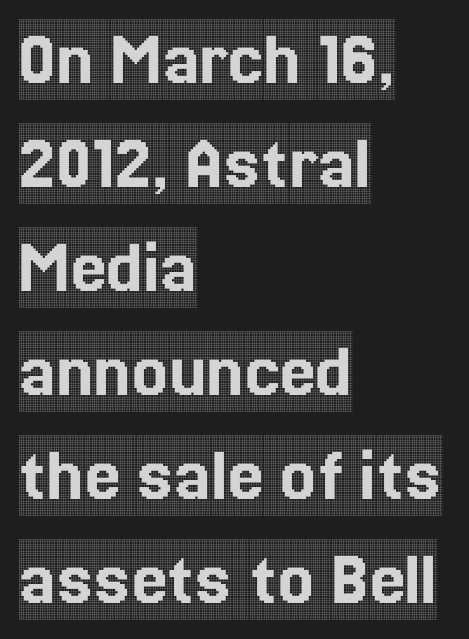
{"serif": "yes", "italic": "no", "width": "condensed", "x_height": "large", "monospaced": "no", "underline": "no", "align": "left", "line_spacing": "normal", "line_spacing_ratio": 1.3, "letter_spacing": "normal", "letter_spacing_em": 0.0, "glyph_px": 80}
